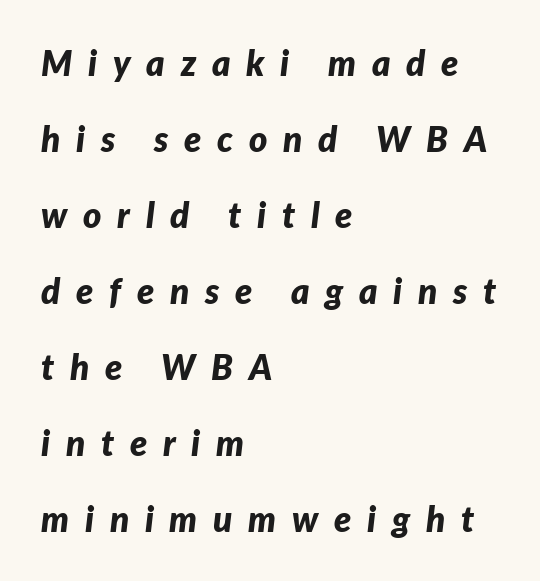
{"italic": "yes", "lean": "right", "slant_degrees": 7, "bold": "yes", "weight": "bold", "width": "normal", "stroke_contrast": "low", "x_height": "medium", "monospaced": "no", "underline": "no", "align": "left", "line_spacing": "loose", "line_spacing_ratio": 2.17, "letter_spacing": "wide", "letter_spacing_em": 0.45, "glyph_px": 35}
